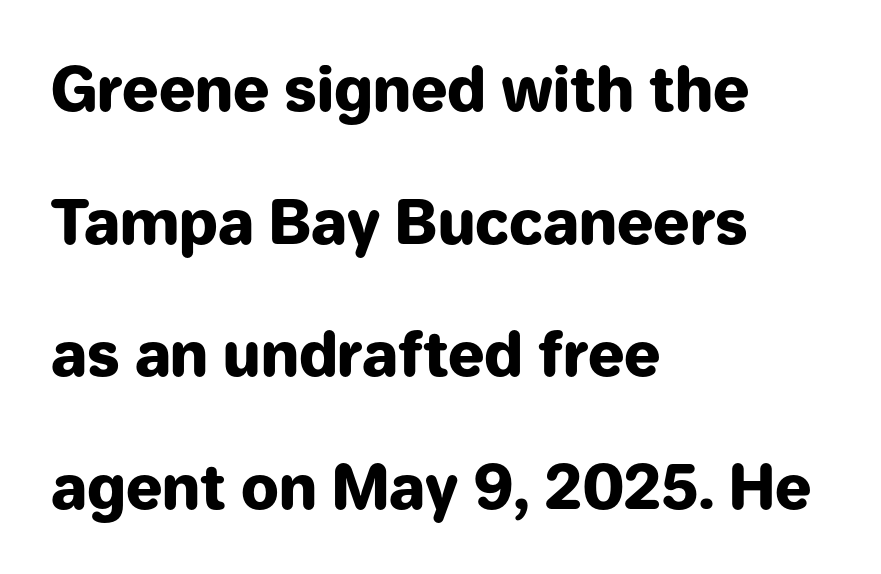
The image shows 60 px heavy sans-serif type, upright; set left-aligned, loose line spacing (2.21x), normal letter spacing, not underlined; low stroke contrast and a medium x-height.
